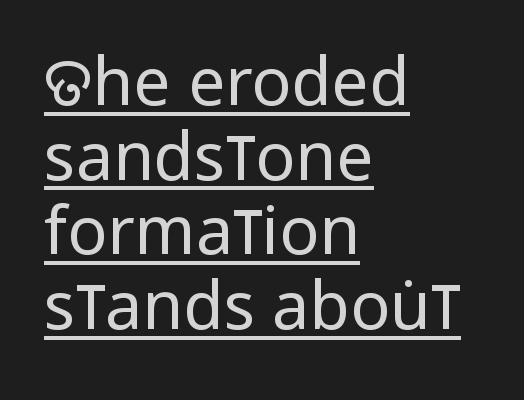
Is the letter spacing exaggerated? No — it looks like the ordinary default. Leftover space on each line is placed entirely after the last word. Horizontal bands of white between lines are thin slivers. Ink coverage per letter is moderate at most.
